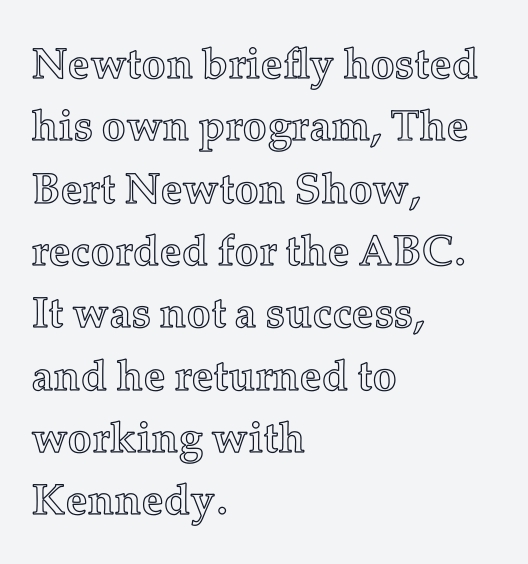
{"italic": "no", "width": "normal", "x_height": "medium", "monospaced": "no", "underline": "no", "align": "left", "line_spacing": "normal", "line_spacing_ratio": 1.45, "letter_spacing": "normal", "letter_spacing_em": 0.0, "glyph_px": 43}
